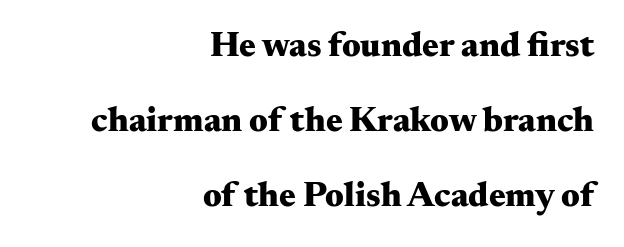
Q: Is the text bold? A: Yes.
Q: Is the text italic (slanted)? A: No, it is upright.
Q: Is the typeface a serif or a sans-serif typeface? A: Serif.
Q: Is the text underlined? A: No.
Q: How is the paragraph aligned? A: Right-aligned.
Q: Is the spacing between letters normal or unusually wide? A: Normal.
Q: Is the spacing between lines tight, normal or loose? A: Loose.
Q: Width (condensed, normal, or wide)? A: Wide.
Q: Stroke contrast? A: Medium.
Q: x-height? A: Small.
Q: Monospaced? A: No.
